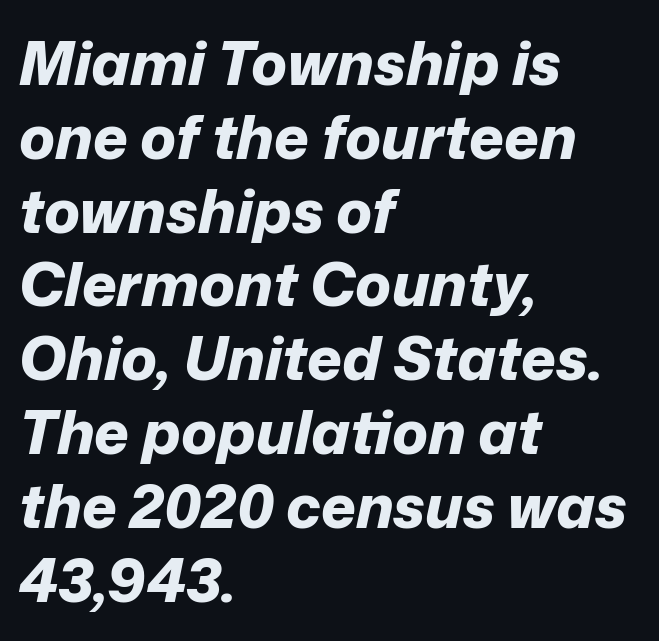
The baseline area is clear. A typesetter would mark this as italic. The letters advance in unequal steps, a hallmark of proportional type. No extra tracking has been applied to these lines.
